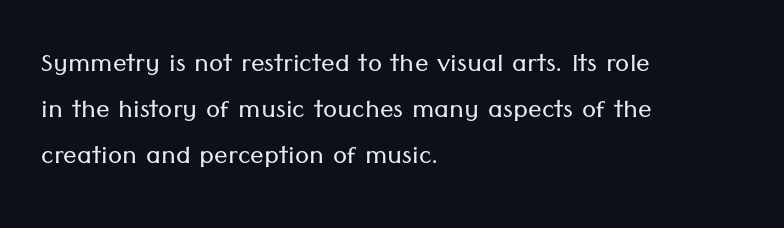
{"serif": "no", "italic": "no", "bold": "no", "weight": "light", "width": "normal", "stroke_contrast": "low", "x_height": "medium", "monospaced": "no", "underline": "no", "align": "left", "line_spacing": "normal", "line_spacing_ratio": 1.35, "letter_spacing": "normal", "letter_spacing_em": 0.0, "glyph_px": 34}
